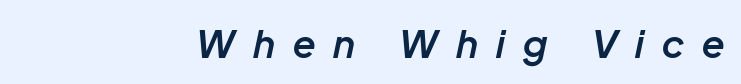
Leftover space on each line is placed entirely before the opening word. Every character sits at an angle, as italics do. Looks like regular typesetting: each glyph gets only the width it needs. Characters follow at a spacing far wider than the type designer built in. Each row of text sits above clean, open space.
